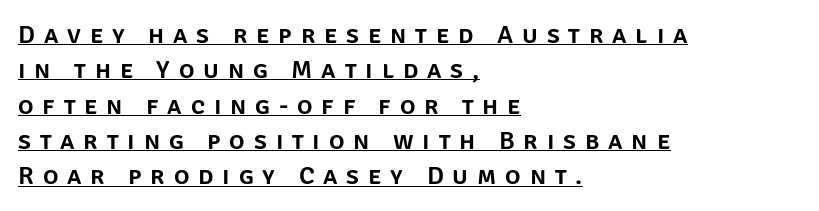
{"italic": "no", "underline": "yes", "align": "left", "line_spacing": "normal", "line_spacing_ratio": 1.36, "letter_spacing": "wide", "letter_spacing_em": 0.34, "glyph_px": 26}
